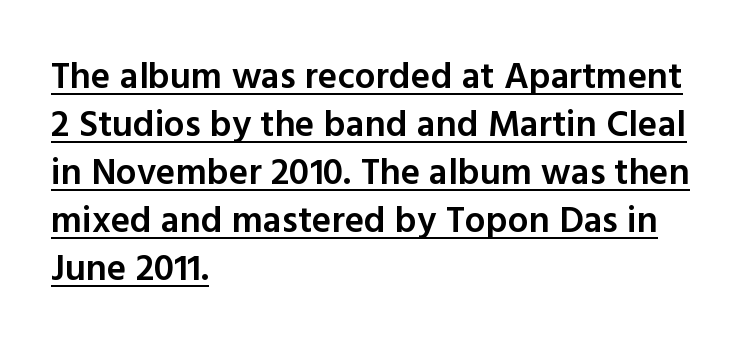
Leading matches the norm, producing a regular column. The words here are underlined. The font is running at a semibold setting, under full bold. Notice how the stems are strictly vertical — no italics here.
